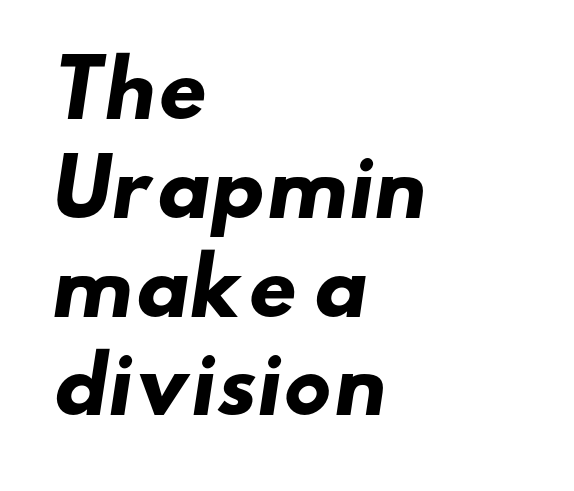
Horizontally, the lines are justified to the leading edge only. Descender tails drop into unmarked territory. Quick note: interline space is typical. Type style note: lacks serifs.
